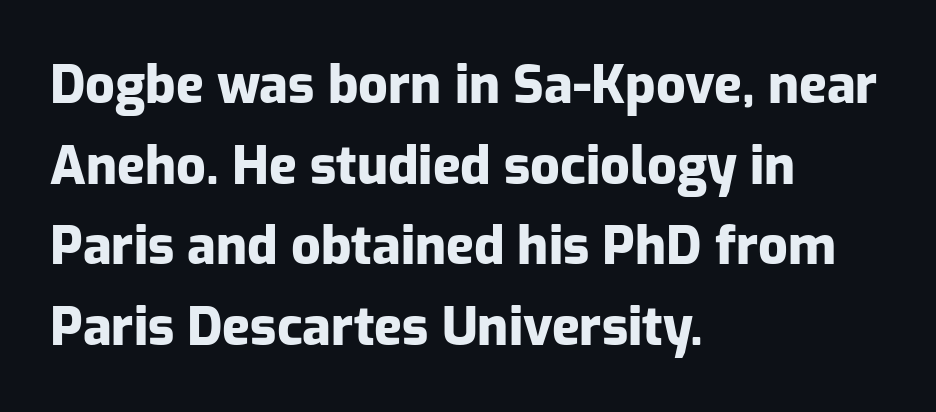
{"serif": "no", "italic": "no", "bold": "yes", "weight": "heavy", "width": "normal", "stroke_contrast": "low", "x_height": "medium", "monospaced": "no", "underline": "no", "align": "left", "line_spacing": "normal", "line_spacing_ratio": 1.55, "letter_spacing": "normal", "letter_spacing_em": 0.0, "glyph_px": 52}
